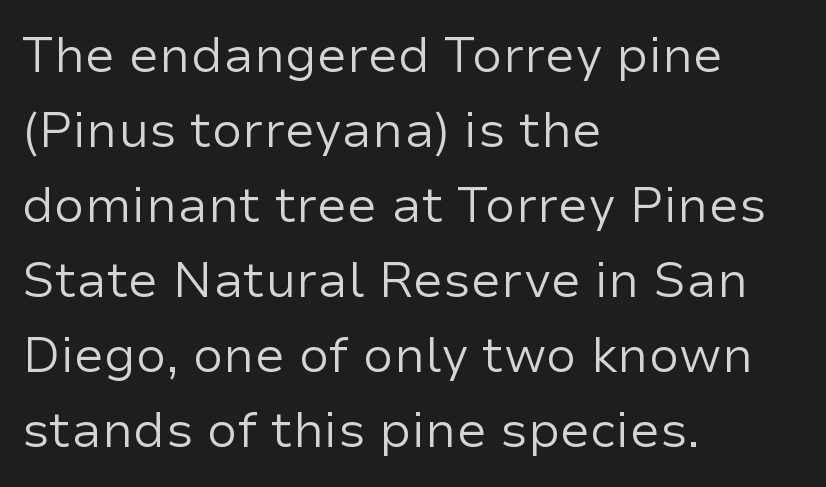
Q: Is the text bold? A: No.
Q: Is the text italic (slanted)? A: No, it is upright.
Q: Is the typeface a serif or a sans-serif typeface? A: Sans-serif.
Q: Is the text underlined? A: No.
Q: How is the paragraph aligned? A: Left-aligned.
Q: Is the spacing between letters normal or unusually wide? A: Normal.
Q: Is the spacing between lines tight, normal or loose? A: Normal.
Q: Width (condensed, normal, or wide)? A: Normal.
Q: Stroke contrast? A: Low.
Q: x-height? A: Medium.
Q: Monospaced? A: No.
